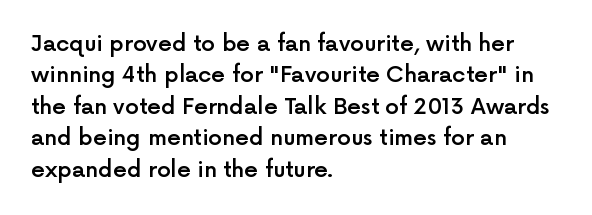
The image shows 22 px text type, upright; set left-aligned, normal line spacing (1.43x), normal letter spacing, not underlined.
